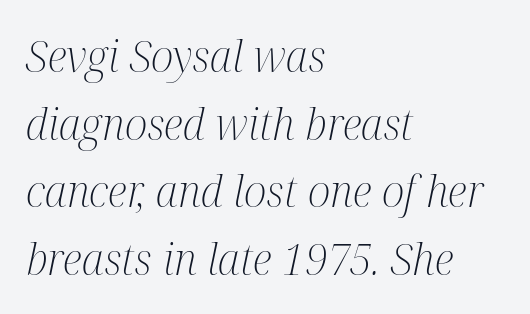
Q: Is the text bold? A: No.
Q: Is the text italic (slanted)? A: Yes, it leans right by about 12 degrees.
Q: Is the typeface a serif or a sans-serif typeface? A: Serif.
Q: Is the text underlined? A: No.
Q: How is the paragraph aligned? A: Left-aligned.
Q: Is the spacing between letters normal or unusually wide? A: Normal.
Q: Is the spacing between lines tight, normal or loose? A: Normal.
Q: Width (condensed, normal, or wide)? A: Condensed.
Q: Stroke contrast? A: Medium.
Q: x-height? A: Medium.
Q: Monospaced? A: No.
